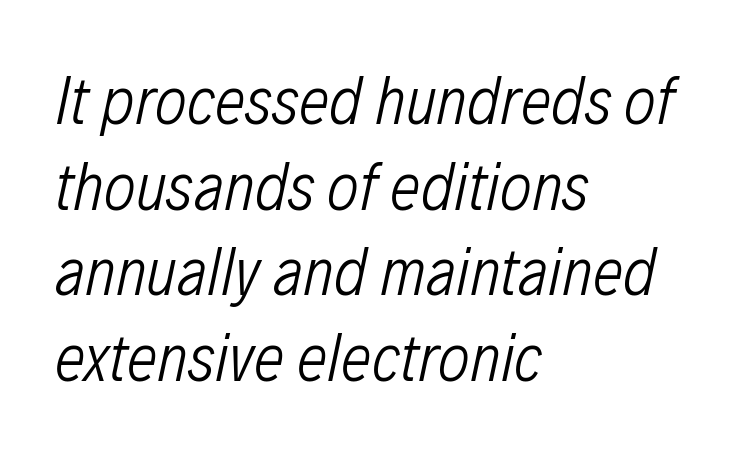
The image shows 68 px light, condensed type, italic (leaning right); set left-aligned, normal line spacing (1.26x), normal letter spacing, not underlined; low stroke contrast and a medium x-height.
